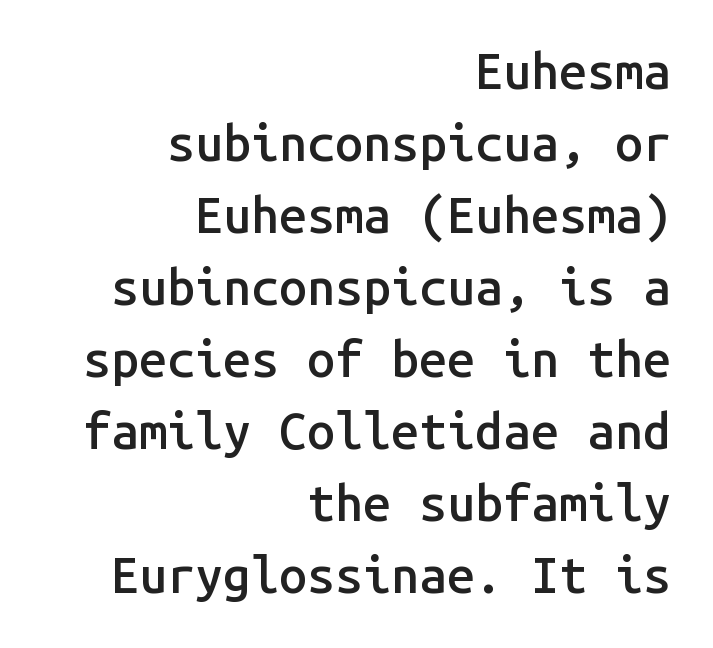
The image shows 50 px semibold sans-serif type, upright, monospaced; set right-aligned, normal line spacing (1.44x), normal letter spacing, not underlined; low stroke contrast and a medium x-height.
